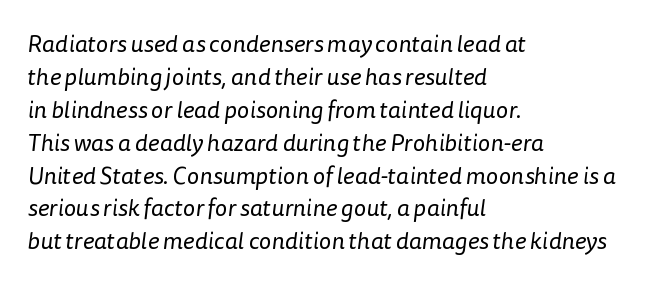
{"bold": "no", "underline": "no", "align": "left", "line_spacing": "normal", "line_spacing_ratio": 1.37, "letter_spacing": "normal", "letter_spacing_em": 0.0, "glyph_px": 24}
